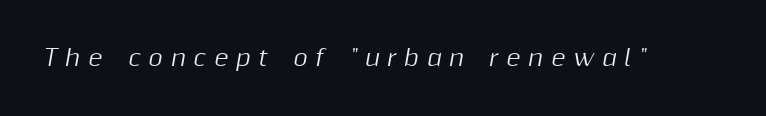
The image shows 22 px text type, italic (leaning right); set unusually wide letter spacing (+0.35 em), not underlined.
